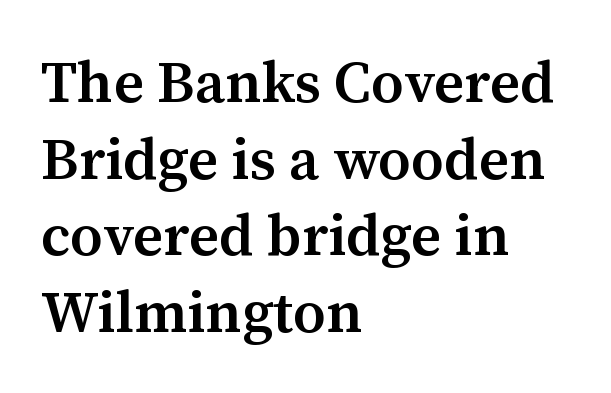
The image shows 58 px semibold serif type, upright; set left-aligned, normal line spacing (1.32x), normal letter spacing, not underlined; medium stroke contrast and a medium x-height.
